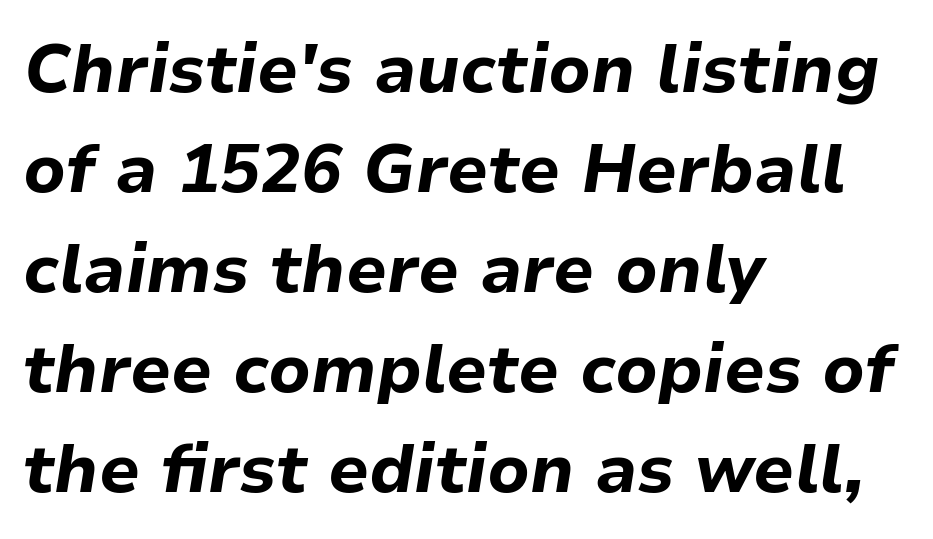
Heavy, bold letterforms. Typeset ragged right — the left edge is the straight one. The lines sit at an ordinary, default distance from one another. Varying glyph widths throughout — classic text-font behaviour.
